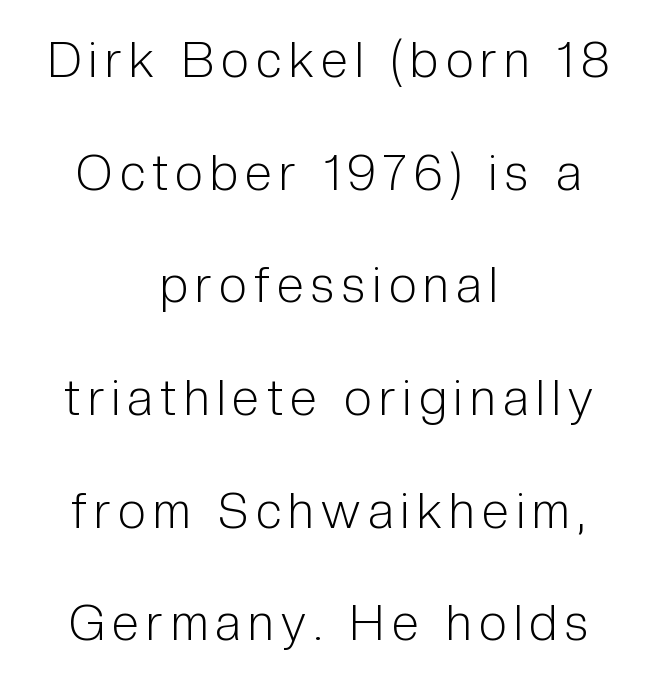
{"serif": "no", "italic": "no", "bold": "no", "weight": "light", "width": "condensed", "stroke_contrast": "low", "x_height": "medium", "monospaced": "no", "underline": "no", "align": "center", "line_spacing": "loose", "line_spacing_ratio": 2.3, "glyph_px": 49}
